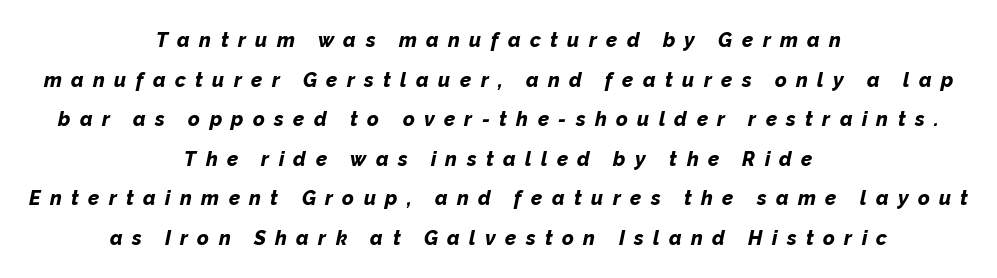
{"italic": "yes", "lean": "right", "slant_degrees": 12, "bold": "yes", "underline": "no", "align": "center", "line_spacing": "loose", "line_spacing_ratio": 1.98, "letter_spacing": "wide", "letter_spacing_em": 0.47, "glyph_px": 20}
